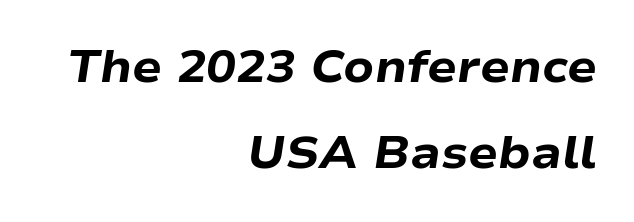
Observe the ordinary spacing: letters are neighbours, not strangers. Character widths vary here, with narrow letters taking less room than wide ones. I'd describe the lettering as bold — thick and assertive. Where is the straight margin? On the right. Descender tails drop into unmarked territory.
